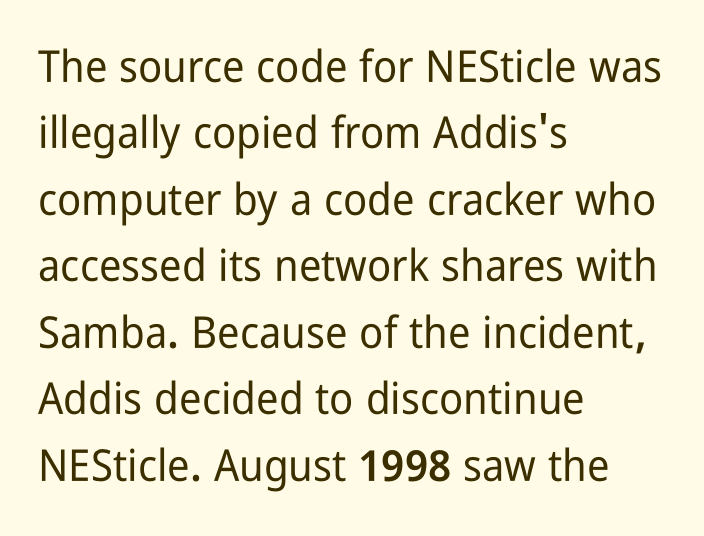
Nothing unusual about the tracking: characters are spaced as the font intends. Reading down the block, your eye returns to a fixed left position each line. This sample uses an upright cut, with every glyph sitting square on the baseline. Think of a printed novel: that variable character pitch is what you see here. Quick note: interline space is typical. Unmarked baselines from the first word to the last.
